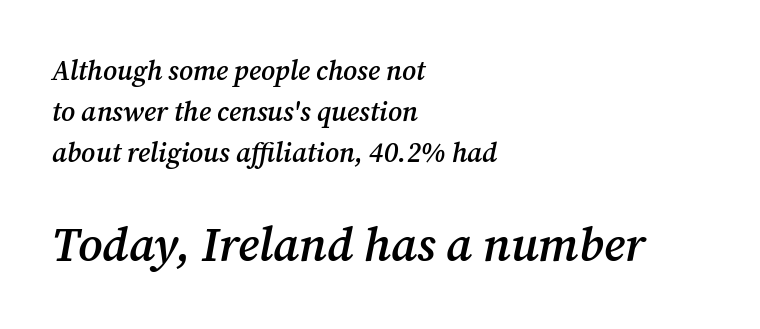
The image shows 47 px semibold serif type, italic (leaning right); set left-aligned, normal line spacing (1.51x), normal letter spacing, not underlined; the second (bottom) block is 1.74x larger; medium stroke contrast and a medium x-height.
